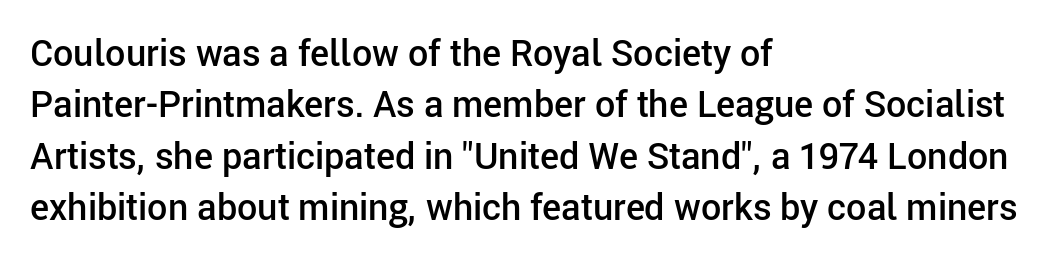
The image shows 36 px semibold sans-serif type, upright; set left-aligned, normal line spacing (1.43x), normal letter spacing, not underlined; low stroke contrast and a medium x-height.
